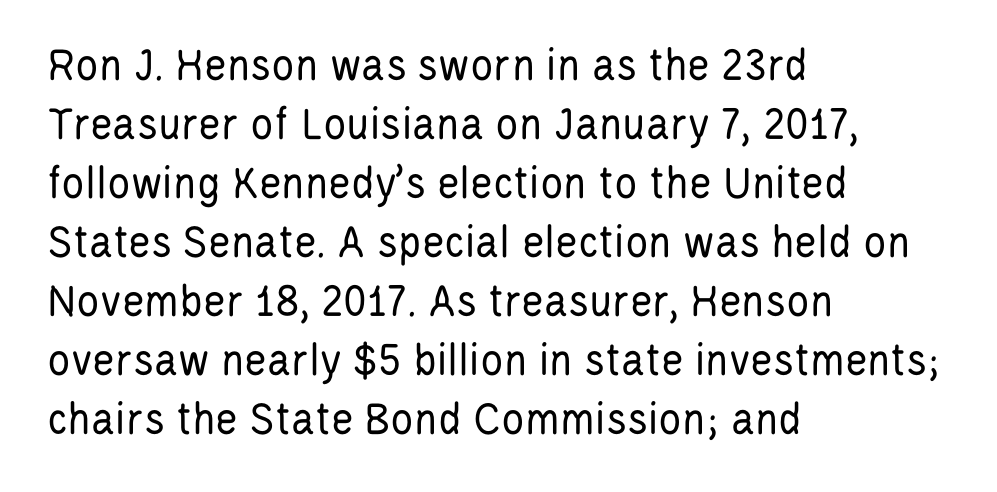
Unbolded letterforms with no extra heft. The face used here is rendered with its standard letterfit. The letters advance in unequal steps, a hallmark of proportional type. This is the regular roman posture of the typeface.
